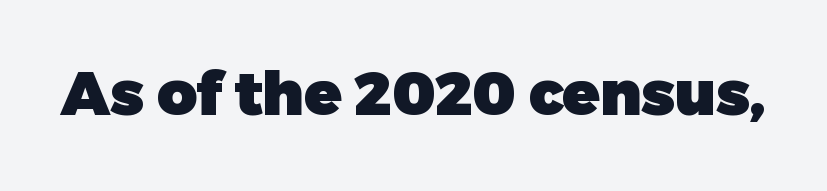
Does the weight exceed regular? Yes, all the way to bold. The passage shown is typed in a proportional face where columns would drift. Type style note: lacks serifs. Between one letter and the next there's only the usual sliver of space. The baseline area is clear. Italic? Not at all — the glyphs are vertical.
